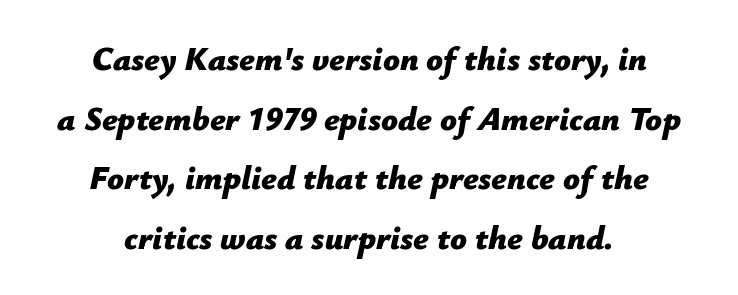
Q: Is the text bold? A: Yes.
Q: Is the text italic (slanted)? A: Yes, it leans right by about 12 degrees.
Q: Is the text underlined? A: No.
Q: How is the paragraph aligned? A: Centered.
Q: Is the spacing between letters normal or unusually wide? A: Normal.
Q: Width (condensed, normal, or wide)? A: Normal.
Q: Stroke contrast? A: Low.
Q: x-height? A: Medium.
Q: Monospaced? A: No.
